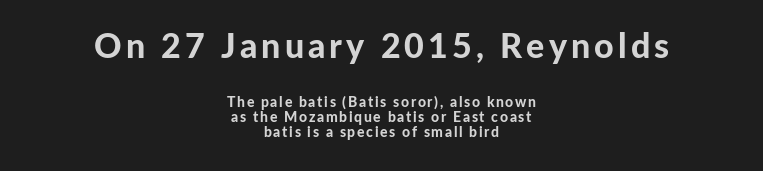
If you measured baseline to baseline, you'd find a short distance. Type without underlining. Leftover space on each line is divided equally before and after the words. Caption: bold face, heavy strokes.
